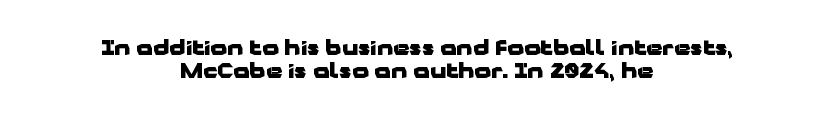
{"italic": "no", "bold": "yes", "underline": "no", "align": "center", "line_spacing": "tight", "line_spacing_ratio": 1.09, "letter_spacing": "normal", "letter_spacing_em": 0.0, "glyph_px": 21}
